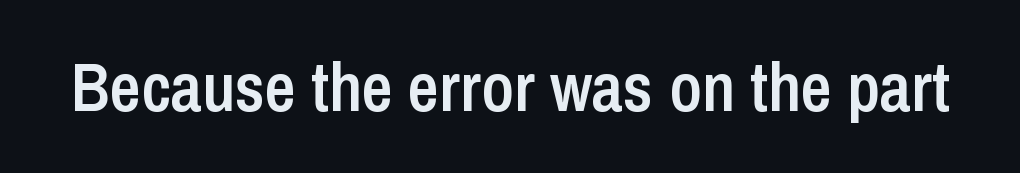
No word sits above an underline. To sum up the face: it is a sans, with no serifs. The characters look somewhat weighty, a semibold short of true bold. This sample has the flowing, uneven cadence of proportional lettering.
